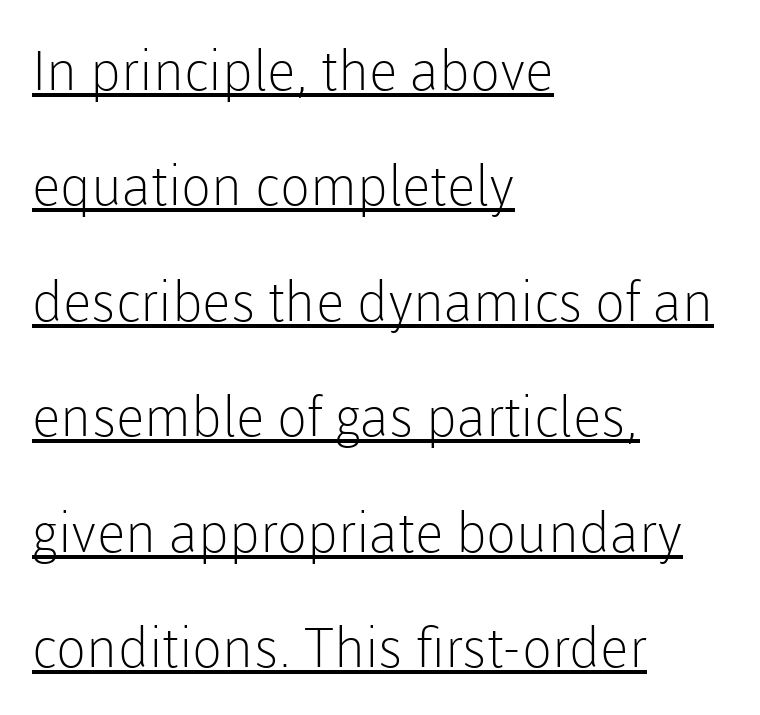
Q: Is the text bold? A: No.
Q: Is the text italic (slanted)? A: No, it is upright.
Q: Is the typeface a serif or a sans-serif typeface? A: Sans-serif.
Q: Is the text underlined? A: Yes.
Q: How is the paragraph aligned? A: Left-aligned.
Q: Is the spacing between letters normal or unusually wide? A: Normal.
Q: Is the spacing between lines tight, normal or loose? A: Loose.
Q: Width (condensed, normal, or wide)? A: Normal.
Q: Stroke contrast? A: Low.
Q: x-height? A: Medium.
Q: Monospaced? A: No.
